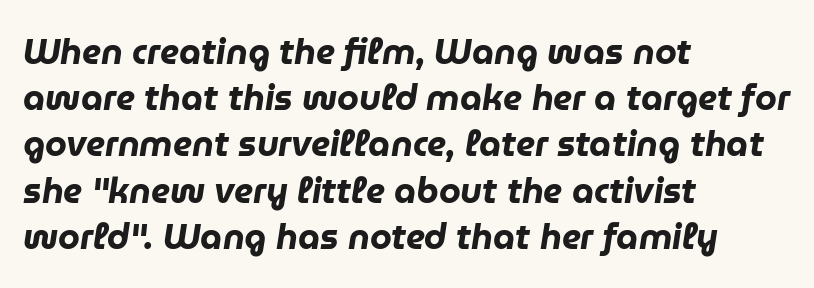
The image shows 35 px heavy type, italic (leaning right); set left-aligned, normal line spacing (1.32x), normal letter spacing, not underlined; low stroke contrast and a medium x-height.
